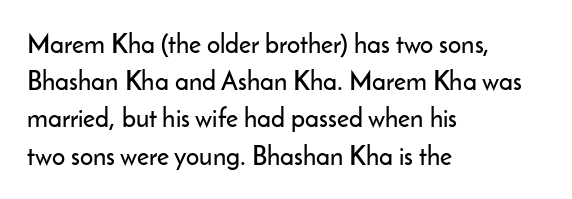
{"italic": "no", "underline": "no", "align": "left", "line_spacing": "normal", "line_spacing_ratio": 1.43, "letter_spacing": "normal", "letter_spacing_em": 0.0, "glyph_px": 26}
